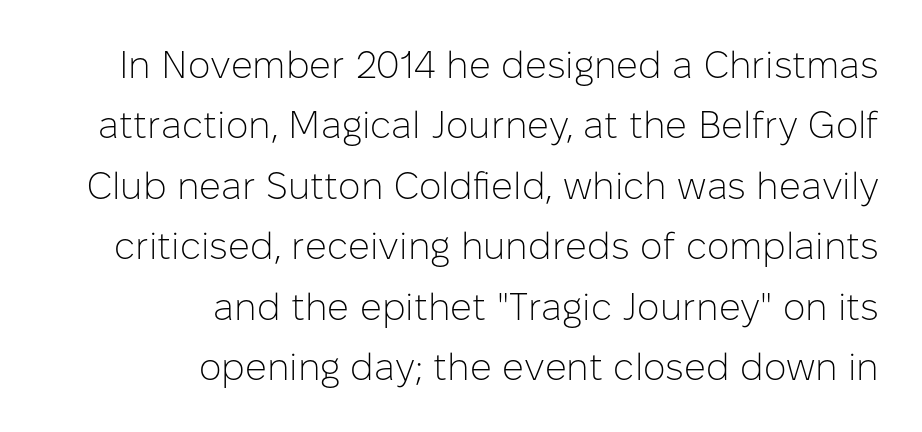
{"serif": "no", "italic": "no", "bold": "no", "weight": "light", "width": "normal", "stroke_contrast": "low", "x_height": "medium", "monospaced": "no", "underline": "no", "align": "right", "line_spacing": "normal", "line_spacing_ratio": 1.59, "letter_spacing": "normal", "letter_spacing_em": 0.0, "glyph_px": 38}
